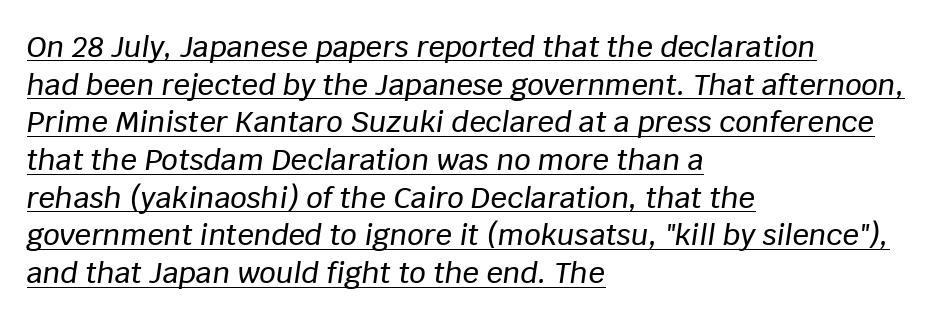
Q: Is the text italic (slanted)? A: Yes, it leans right by about 8 degrees.
Q: Is the text underlined? A: Yes.
Q: How is the paragraph aligned? A: Left-aligned.
Q: Is the spacing between letters normal or unusually wide? A: Normal.
Q: Is the spacing between lines tight, normal or loose? A: Normal.
Q: Width (condensed, normal, or wide)? A: Normal.
Q: Stroke contrast? A: Low.
Q: x-height? A: Large.
Q: Monospaced? A: No.
